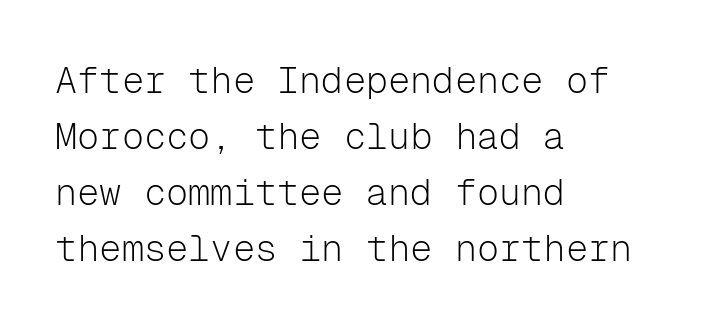
The zone under the glyphs is completely vacant. Each letter, wide or thin by design, is forced into the same width here. This is not heavy type; no bold has been used. Visually the block forms a straight wall on the left and a jagged coastline on the right. A typesetter would call this zero additional tracking. Whoever set this chose a conventional vertical rhythm.
